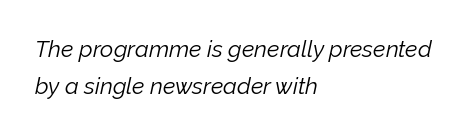
{"italic": "yes", "lean": "right", "slant_degrees": 12, "bold": "no", "underline": "no", "align": "left", "line_spacing": "normal", "line_spacing_ratio": 1.6, "letter_spacing": "normal", "letter_spacing_em": 0.0, "glyph_px": 23}
